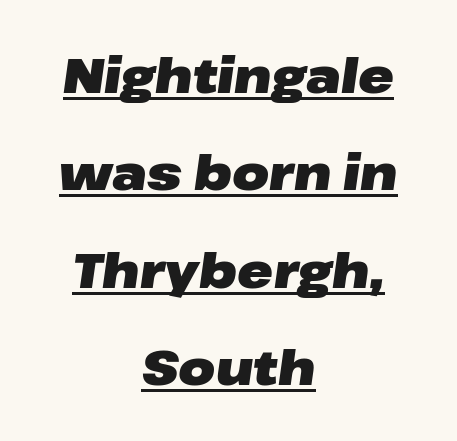
The image shows 48 px heavy, wide type, italic (leaning right); set centered, loose line spacing (2.03x), normal letter spacing, underlined; low stroke contrast and a medium x-height.
